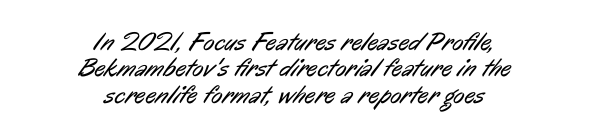
In terms of leading, this rendering errs on the cramped side. Weight class: somewhere from thin through regular. Caption: standard tracking, unaltered. Line starts and ends both wander, symmetrically.
